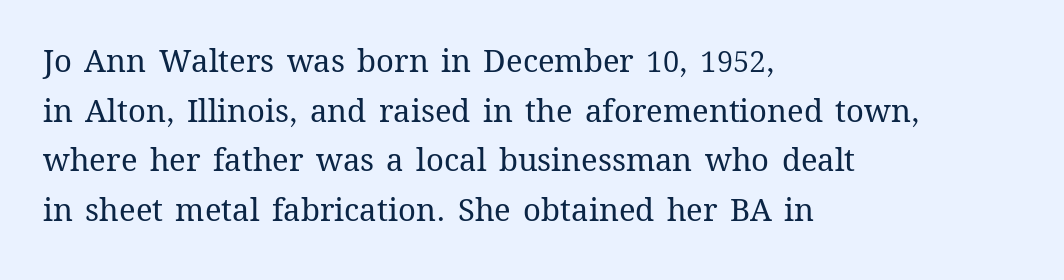
This reads as an unemphasized weight, regular at the heaviest. Short note: letters normally spaced. This is the regular roman posture of the typeface. Each new line begins a customary step beneath the previous one.
